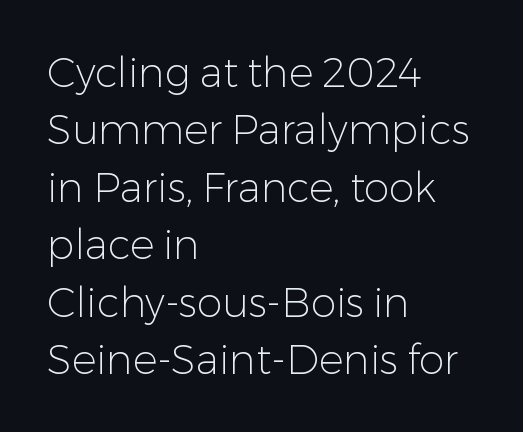
Q: Is the text bold? A: No.
Q: Is the text italic (slanted)? A: No, it is upright.
Q: Is the typeface a serif or a sans-serif typeface? A: Sans-serif.
Q: Is the text underlined? A: No.
Q: How is the paragraph aligned? A: Left-aligned.
Q: Is the spacing between letters normal or unusually wide? A: Normal.
Q: Is the spacing between lines tight, normal or loose? A: Normal.
Q: Width (condensed, normal, or wide)? A: Normal.
Q: Stroke contrast? A: Low.
Q: x-height? A: Medium.
Q: Monospaced? A: No.
